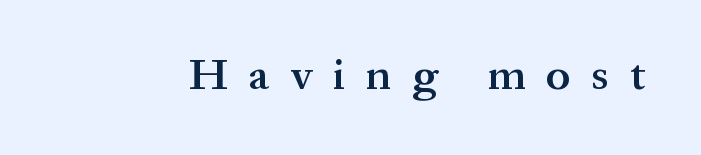
Q: Is the text bold? A: Semi-bold.
Q: Is the text italic (slanted)? A: No, it is upright.
Q: Is the typeface a serif or a sans-serif typeface? A: Serif.
Q: Is the text underlined? A: No.
Q: Is the spacing between letters normal or unusually wide? A: Unusually wide.
Q: Width (condensed, normal, or wide)? A: Normal.
Q: Stroke contrast? A: Medium.
Q: x-height? A: Medium.
Q: Monospaced? A: No.
